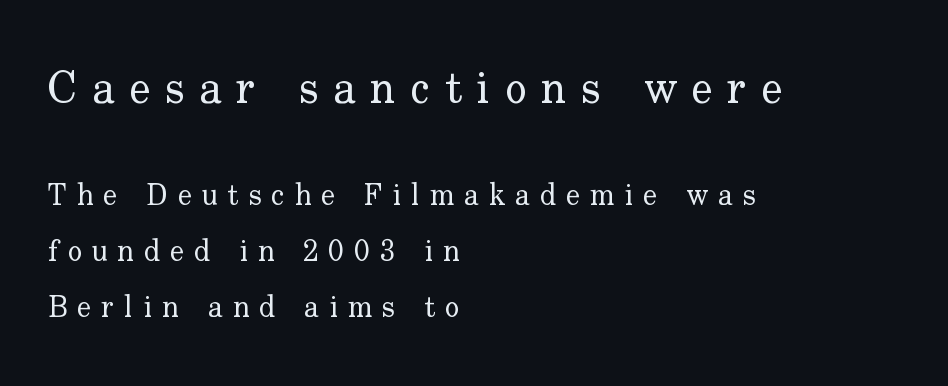
{"serif": "yes", "italic": "no", "bold": "no", "weight": "regular", "width": "normal", "stroke_contrast": "low", "x_height": "small", "monospaced": "no", "underline": "no", "align": "left", "line_spacing_ratio": 1.87, "letter_spacing": "wide", "letter_spacing_em": 0.33, "larger_block": "first", "size_ratio": 1.5, "glyph_px": 45}
